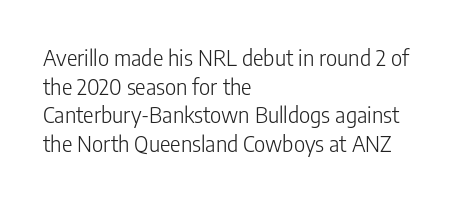
{"italic": "no", "bold": "no", "underline": "no", "align": "left", "line_spacing": "normal", "line_spacing_ratio": 1.3, "letter_spacing": "normal", "letter_spacing_em": 0.0, "glyph_px": 22}
